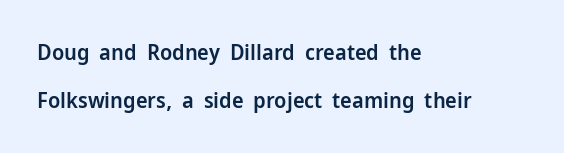
Q: Is the text bold? A: Semi-bold.
Q: Is the text italic (slanted)? A: No, it is upright.
Q: Is the text underlined? A: No.
Q: How is the paragraph aligned? A: Left-aligned.
Q: Is the spacing between letters normal or unusually wide? A: Normal.
Q: Is the spacing between lines tight, normal or loose? A: Loose.
